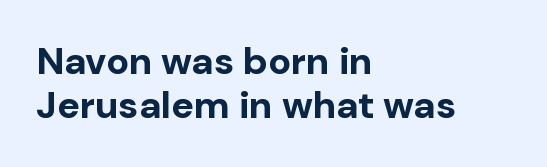
Unmarked baselines from the first word to the last. These lines are rendered in a variable-pitch font. Typesetter's note: full bold, strokes at maximum text heaviness. Observe the ordinary spacing: letters are neighbours, not strangers. If you drew a line through each stem, it would be perfectly vertical. Type style note: lacks serifs.
